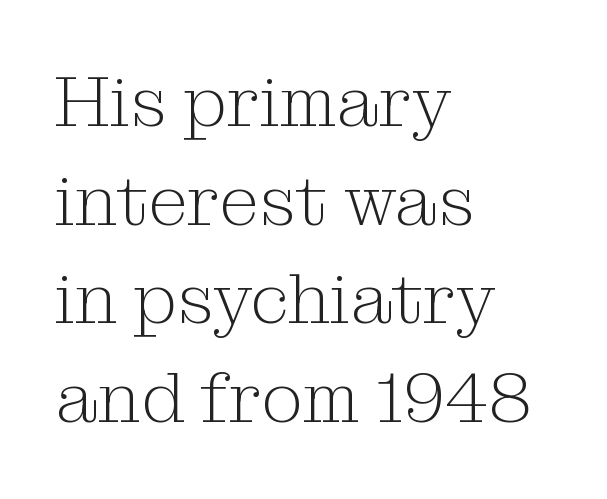
{"serif": "yes", "italic": "no", "bold": "no", "weight": "light", "width": "normal", "stroke_contrast": "medium", "x_height": "medium", "monospaced": "no", "underline": "no", "align": "left", "line_spacing": "normal", "line_spacing_ratio": 1.37, "letter_spacing": "normal", "letter_spacing_em": 0.0, "glyph_px": 72}
